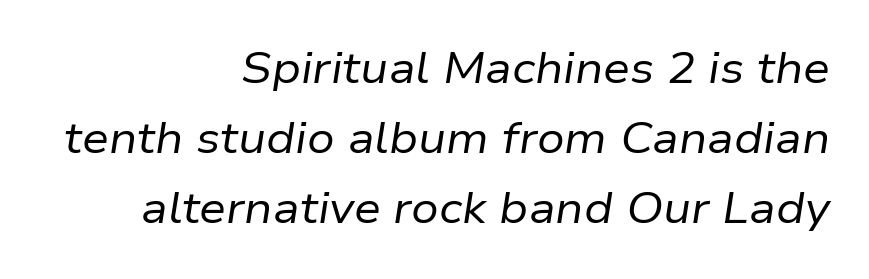
{"italic": "yes", "lean": "right", "slant_degrees": 9, "bold": "no", "weight": "regular", "width": "normal", "stroke_contrast": "low", "x_height": "medium", "monospaced": "no", "underline": "no", "align": "right", "line_spacing": "normal", "line_spacing_ratio": 1.63, "letter_spacing": "normal", "letter_spacing_em": 0.0, "glyph_px": 43}
